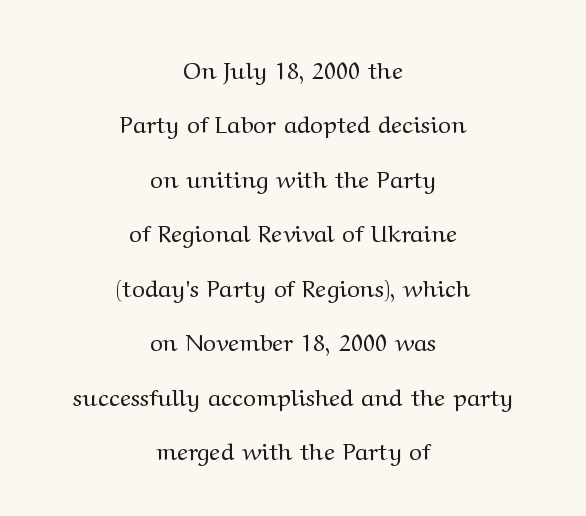
The image shows 24 px text type, upright; set centered, loose line spacing (2.27x), normal letter spacing, not underlined.
